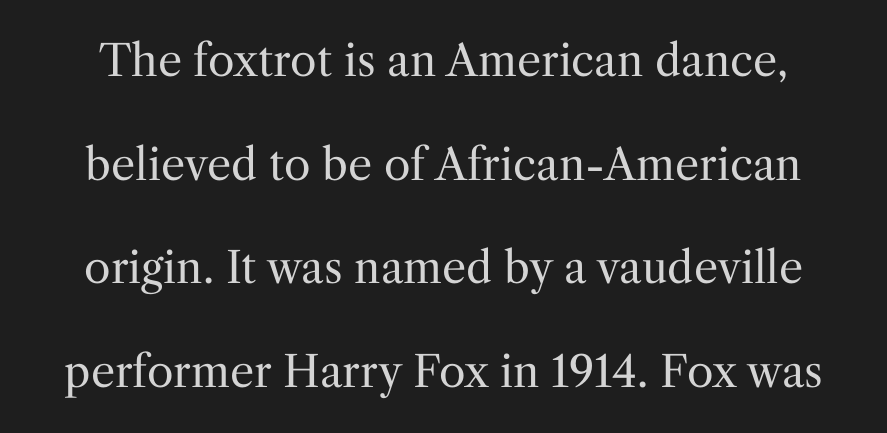
{"serif": "yes", "italic": "no", "bold": "no", "weight": "regular", "width": "normal", "stroke_contrast": "medium", "x_height": "medium", "monospaced": "no", "underline": "no", "line_spacing": "loose", "line_spacing_ratio": 2.41, "letter_spacing": "normal", "letter_spacing_em": 0.0, "glyph_px": 43}
